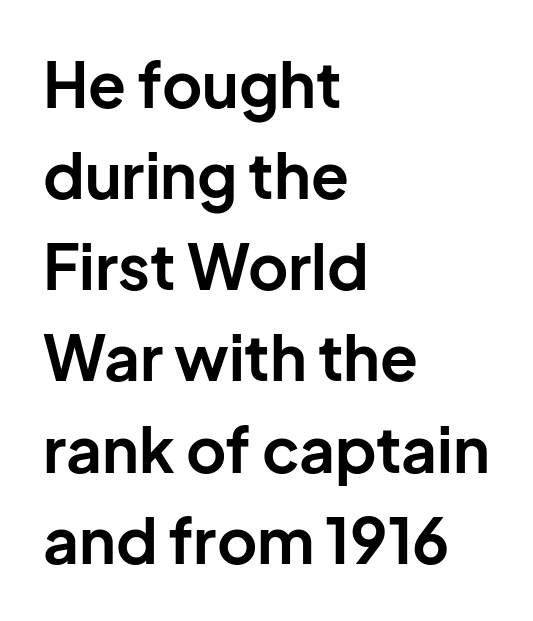
Do the letters lean? They stand straight. You'd pick this weight for a headline — it's a proper bold. Words float on clear page, feet unadorned. Each letter keeps its own natural width here, so spacing adapts to shape.
